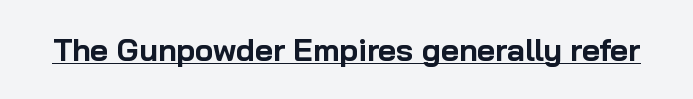
Unlike a traditional serif, this face leaves its strokes unadorned. The type sits square on the baseline with zero lean. What weight is shown? A full bold with thick strokes. You could not count columns in this text — the font is proportionally spaced. Check the space under the baseline: a stroke is drawn there. The letters sit at their default tracking, neither squeezed nor spread.
